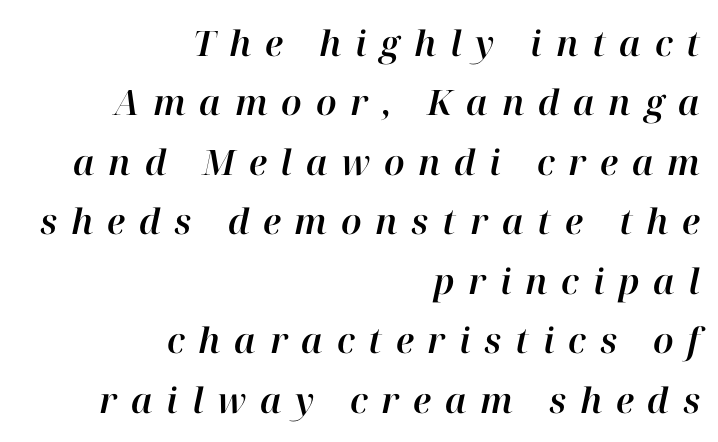
{"italic": "yes", "lean": "right", "slant_degrees": 12, "width": "normal", "stroke_contrast": "high", "x_height": "medium", "monospaced": "no", "underline": "no", "align": "right", "line_spacing": "normal", "line_spacing_ratio": 1.7, "letter_spacing": "wide", "letter_spacing_em": 0.39, "glyph_px": 35}
